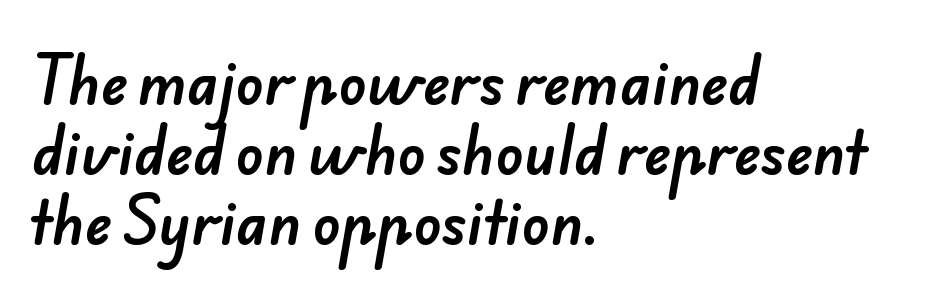
Alignment: flush left. The zone under the glyphs is completely vacant. Note the varied advance widths — an 'i' is clearly narrower than an 'm'. There is no visible air inserted between adjacent glyphs. Letterform terminals end flat and unadorned throughout the passage.
